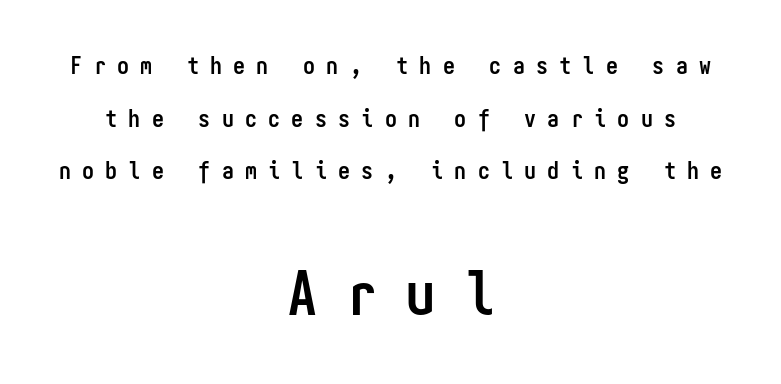
The image shows 61 px semibold, condensed sans-serif type, upright, monospaced; set centered, loose line spacing (2.19x), unusually wide letter spacing (+0.47 em), not underlined; the second (bottom) block is 2.54x larger; low stroke contrast and a medium x-height.
